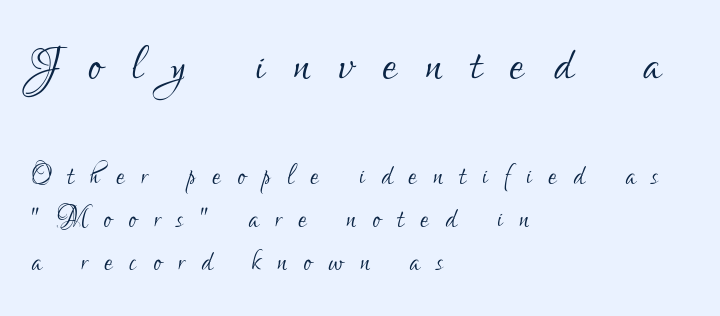
The image shows 64 px light, condensed sans-serif type; set left-aligned, line spacing 1.16x, unusually wide letter spacing (+0.45 em), not underlined; the first (top) block is 1.73x larger; low stroke contrast and a small x-height.
